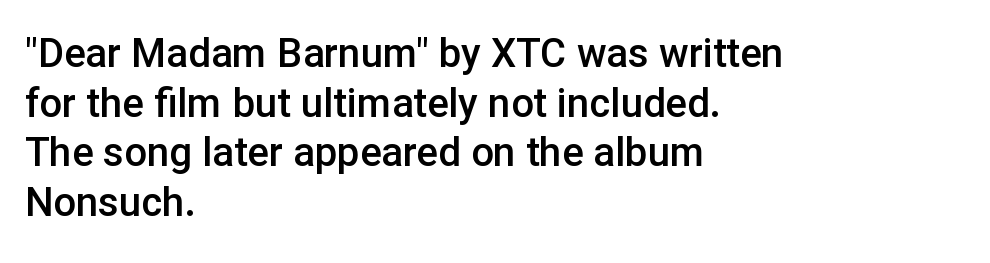
The specimen omits any rule beneath the text block's lines. The specimen reads as upright at a glance. Between one letter and the next there's only the usual sliver of space. Layout note: lines flush left.
